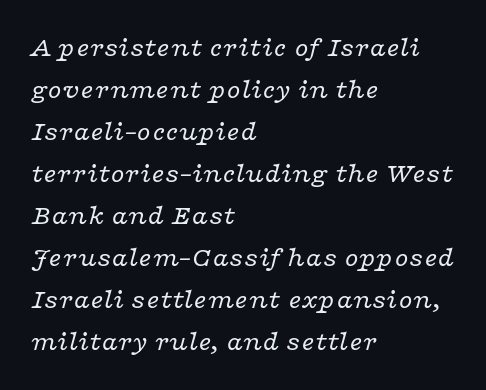
{"serif": "yes", "italic": "yes", "lean": "right", "slant_degrees": 16, "bold": "no", "weight": "regular", "width": "wide", "stroke_contrast": "low", "x_height": "medium", "monospaced": "no", "underline": "no", "align": "left", "line_spacing": "normal", "line_spacing_ratio": 1.5, "letter_spacing": "normal", "letter_spacing_em": 0.0, "glyph_px": 28}
